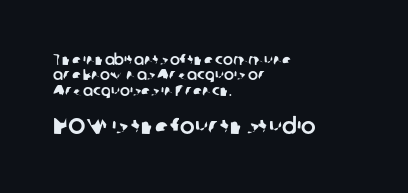
Descender tails drop into unmarked territory. Type size steps up from the first block to the second. The lines are packed closely together with very little leading. These lines keep a tight, regular rhythm from letter to letter.
